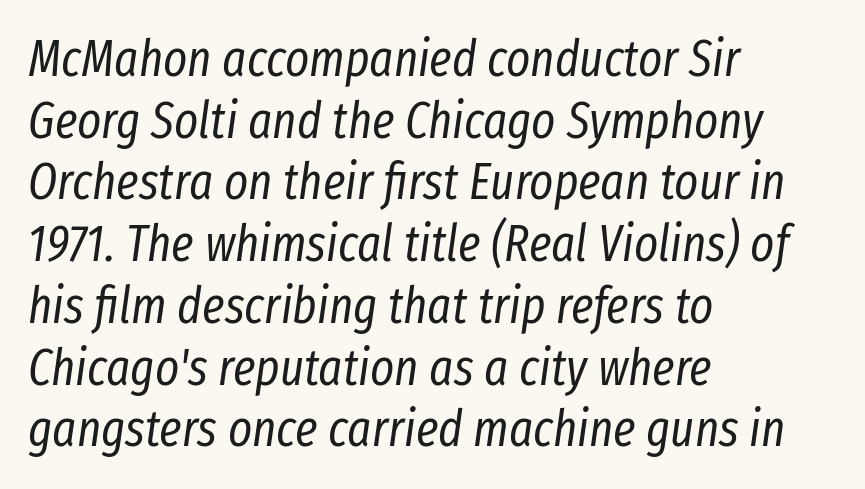
{"italic": "yes", "lean": "right", "slant_degrees": 8, "bold": "no", "weight": "regular", "width": "condensed", "stroke_contrast": "low", "x_height": "medium", "monospaced": "no", "underline": "no", "align": "left", "line_spacing_ratio": 1.21, "letter_spacing": "normal", "letter_spacing_em": 0.0, "glyph_px": 51}
